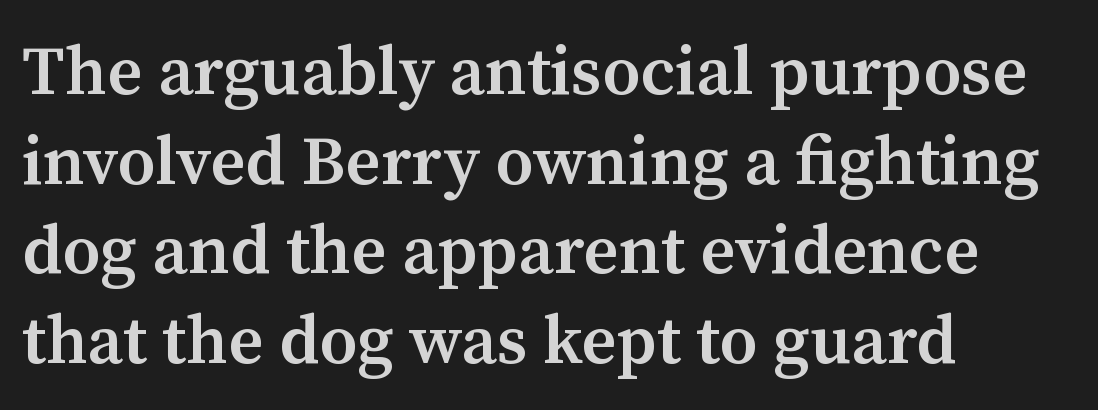
The image shows 69 px semibold serif type, upright; set left-aligned, normal line spacing (1.3x), normal letter spacing, not underlined; medium stroke contrast and a medium x-height.
